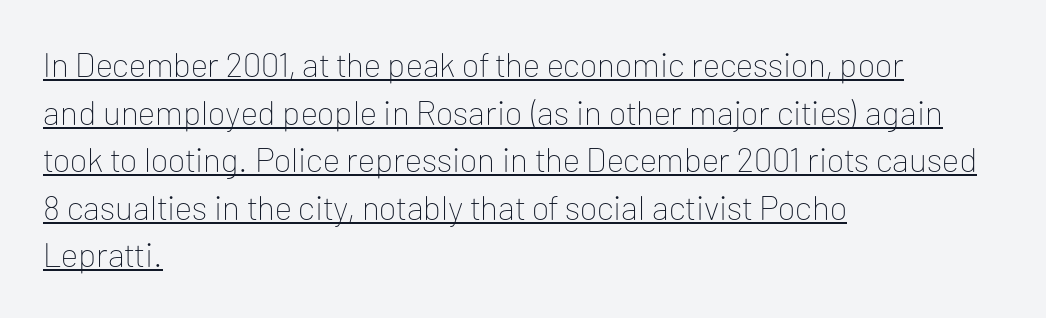
{"serif": "no", "italic": "no", "bold": "no", "weight": "thin", "width": "normal", "stroke_contrast": "low", "x_height": "medium", "monospaced": "no", "underline": "yes", "align": "left", "line_spacing": "normal", "line_spacing_ratio": 1.4, "letter_spacing": "normal", "letter_spacing_em": 0.0, "glyph_px": 34}
